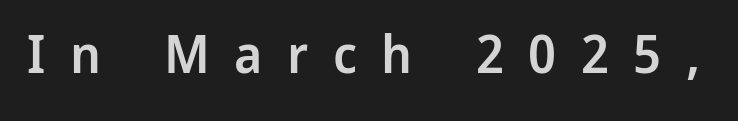
{"serif": "no", "italic": "no", "bold": "semi", "weight": "semibold", "width": "normal", "stroke_contrast": "low", "x_height": "medium", "monospaced": "no", "underline": "no", "letter_spacing": "wide", "letter_spacing_em": 0.46, "glyph_px": 53}
